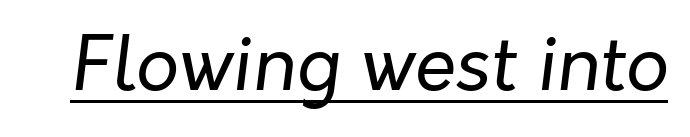
The image shows 75 px regular-weight type, italic (leaning right); set normal letter spacing, underlined; low stroke contrast and a medium x-height.
